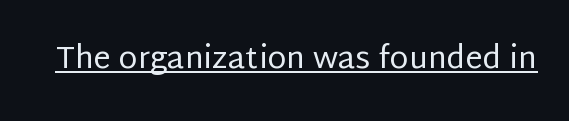
The image shows 31 px regular-weight sans-serif type, upright; set normal letter spacing, underlined; low stroke contrast and a large x-height.
